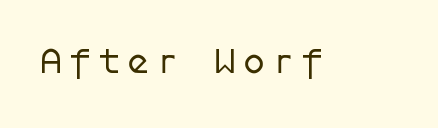
To sum up the face: it is a sans, with no serifs. No heavy texture on the line: the type isn't bold. No word sits above an underline.
